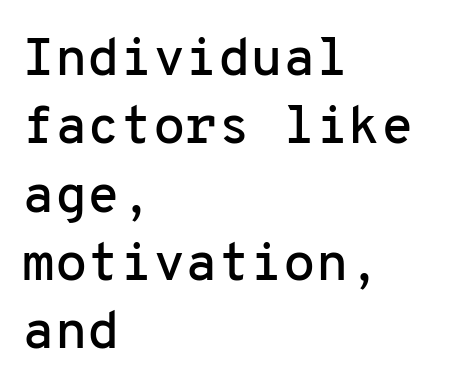
The image shows 53 px sans-serif type, upright, monospaced; set left-aligned, normal line spacing (1.29x), normal letter spacing, not underlined; low stroke contrast and a medium x-height.
